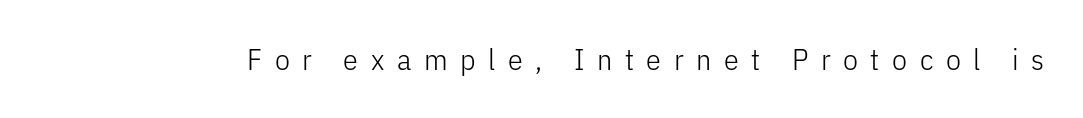
The image shows 30 px light, condensed sans-serif type, upright; set unusually wide letter spacing (+0.42 em), not underlined; low stroke contrast and a medium x-height.
